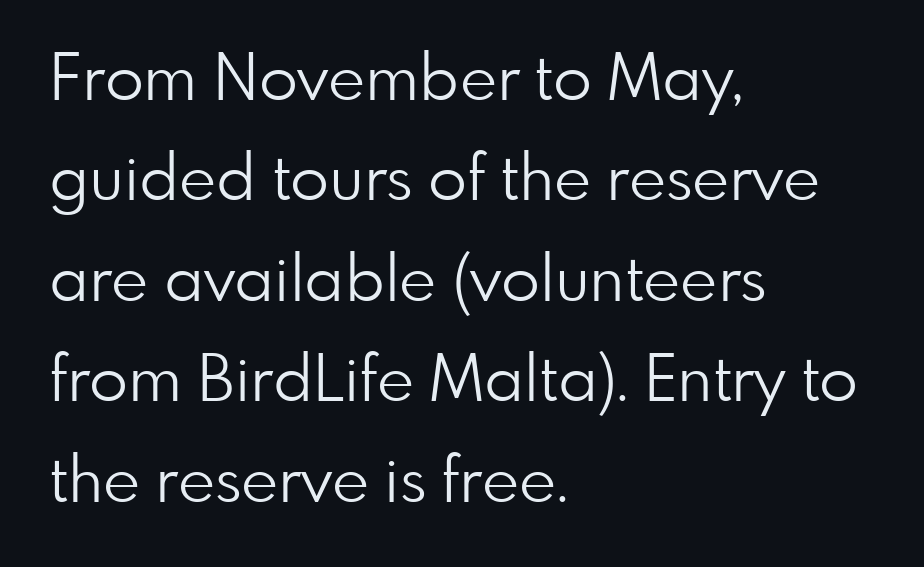
Q: Is the text bold? A: No.
Q: Is the text italic (slanted)? A: No, it is upright.
Q: Is the typeface a serif or a sans-serif typeface? A: Sans-serif.
Q: Is the text underlined? A: No.
Q: How is the paragraph aligned? A: Left-aligned.
Q: Is the spacing between letters normal or unusually wide? A: Normal.
Q: Is the spacing between lines tight, normal or loose? A: Normal.
Q: Width (condensed, normal, or wide)? A: Normal.
Q: Stroke contrast? A: Low.
Q: x-height? A: Small.
Q: Monospaced? A: No.
